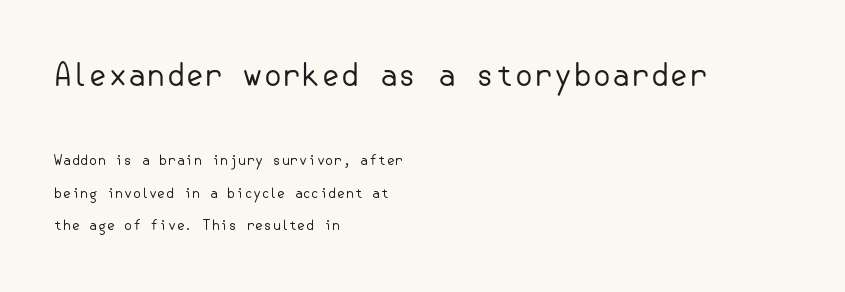
The image shows 31 px regular-weight sans-serif type, upright; set left-aligned, loose line spacing (2.31x), normal letter spacing, not underlined; the first (top) block is 2.21x larger; low stroke contrast and a small x-height.
